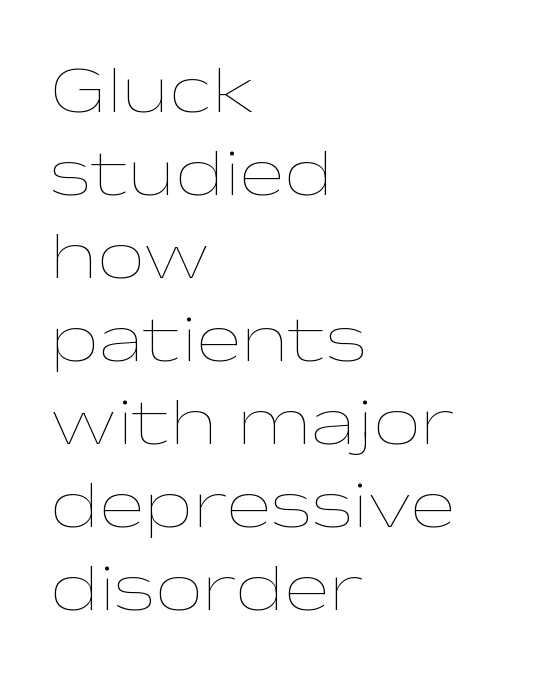
A classic flush-left, rag-right setting is used for this passage. The area under the type is left untouched. Students, note that the glyphs here touch the page at normal intervals. Nothing heavy about these letters — not bold at all. The rendering uses natural spacing where letterforms have individual widths. The type sits square on the baseline with zero lean.
